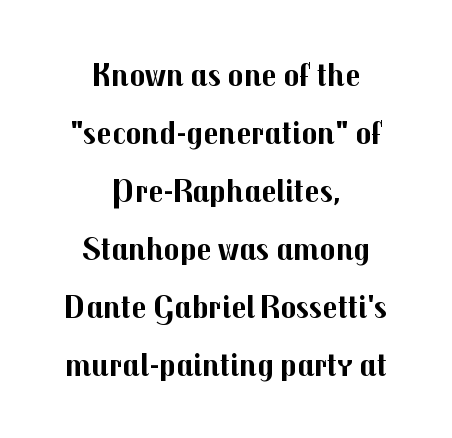
The image shows 33 px bold sans-serif type, upright; set centered, line spacing 1.76x, normal letter spacing, not underlined; medium stroke contrast and a medium x-height.
